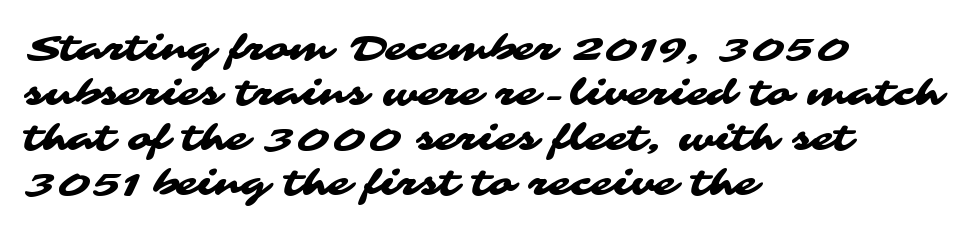
Q: Is the typeface a serif or a sans-serif typeface? A: Sans-serif.
Q: Is the text underlined? A: No.
Q: How is the paragraph aligned? A: Left-aligned.
Q: Is the spacing between letters normal or unusually wide? A: Normal.
Q: Is the spacing between lines tight, normal or loose? A: Normal.
Q: Width (condensed, normal, or wide)? A: Wide.
Q: Stroke contrast? A: Medium.
Q: x-height? A: Medium.
Q: Monospaced? A: No.
